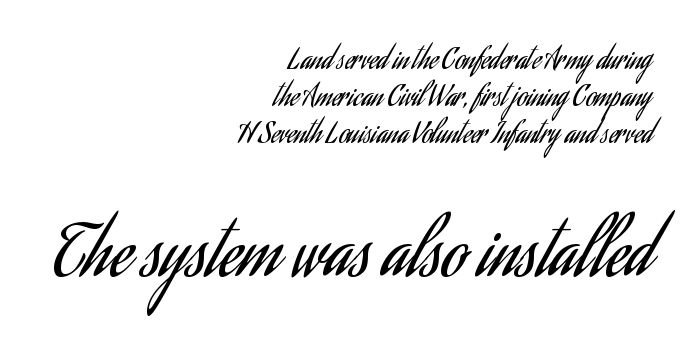
{"serif": "no", "bold": "no", "weight": "regular", "width": "condensed", "stroke_contrast": "low", "x_height": "small", "monospaced": "no", "underline": "no", "align": "right", "line_spacing": "normal", "line_spacing_ratio": 1.32, "letter_spacing": "normal", "letter_spacing_em": 0.0, "larger_block": "second", "size_ratio": 2.5, "glyph_px": 70}
